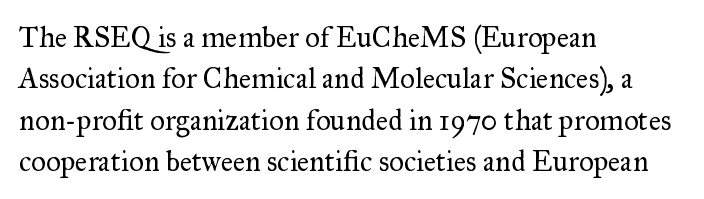
Q: Is the text bold? A: No.
Q: Is the text italic (slanted)? A: No, it is upright.
Q: Is the typeface a serif or a sans-serif typeface? A: Serif.
Q: Is the text underlined? A: No.
Q: How is the paragraph aligned? A: Left-aligned.
Q: Is the spacing between letters normal or unusually wide? A: Normal.
Q: Is the spacing between lines tight, normal or loose? A: Normal.
Q: Width (condensed, normal, or wide)? A: Normal.
Q: Stroke contrast? A: Medium.
Q: x-height? A: Small.
Q: Monospaced? A: No.
